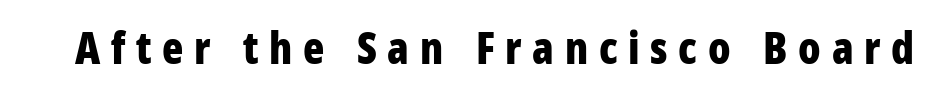
{"serif": "no", "italic": "no", "bold": "yes", "weight": "bold", "width": "condensed", "stroke_contrast": "low", "x_height": "medium", "monospaced": "no", "underline": "no", "letter_spacing": "wide", "letter_spacing_em": 0.24, "glyph_px": 44}
